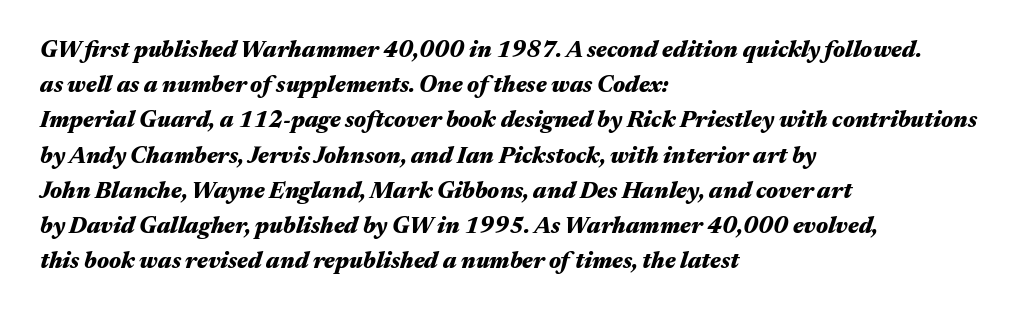
{"italic": "yes", "lean": "right", "slant_degrees": 17, "bold": "yes", "underline": "no", "align": "left", "line_spacing": "normal", "line_spacing_ratio": 1.53, "letter_spacing": "normal", "letter_spacing_em": 0.0, "glyph_px": 23}
